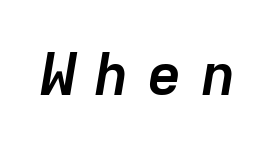
Q: Is the text bold? A: Yes.
Q: Is the text italic (slanted)? A: Yes, it leans right by about 9 degrees.
Q: Is the text underlined? A: No.
Q: Is the spacing between letters normal or unusually wide? A: Unusually wide.
Q: Width (condensed, normal, or wide)? A: Normal.
Q: Stroke contrast? A: Low.
Q: x-height? A: Medium.
Q: Monospaced? A: Yes.
